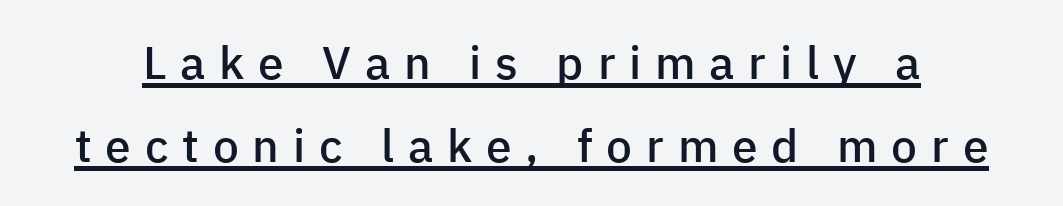
The image shows 46 px semibold sans-serif type, upright; set line spacing 1.8x, unusually wide letter spacing (+0.3 em), underlined; low stroke contrast and a medium x-height.
